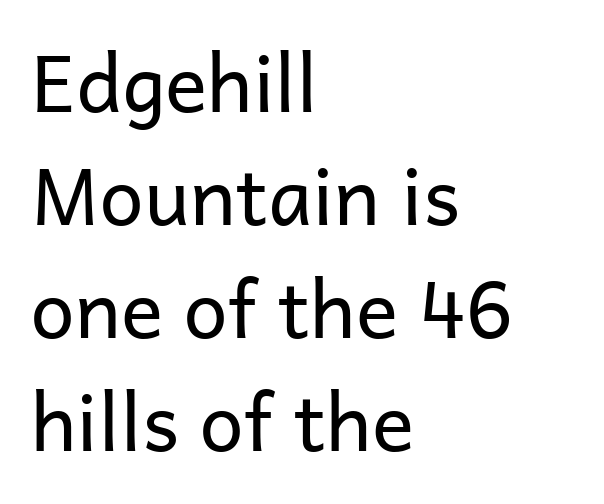
Q: Is the text bold? A: No.
Q: Is the text italic (slanted)? A: No, it is upright.
Q: Is the typeface a serif or a sans-serif typeface? A: Sans-serif.
Q: Is the text underlined? A: No.
Q: How is the paragraph aligned? A: Left-aligned.
Q: Is the spacing between letters normal or unusually wide? A: Normal.
Q: Is the spacing between lines tight, normal or loose? A: Normal.
Q: Width (condensed, normal, or wide)? A: Normal.
Q: Stroke contrast? A: Low.
Q: x-height? A: Medium.
Q: Monospaced? A: No.
